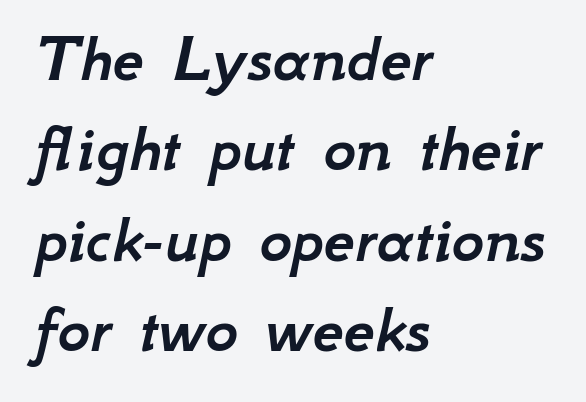
{"italic": "yes", "lean": "right", "slant_degrees": 12, "width": "normal", "stroke_contrast": "low", "x_height": "small", "monospaced": "no", "underline": "no", "align": "left", "line_spacing": "normal", "line_spacing_ratio": 1.29, "letter_spacing": "normal", "letter_spacing_em": 0.0, "glyph_px": 70}
